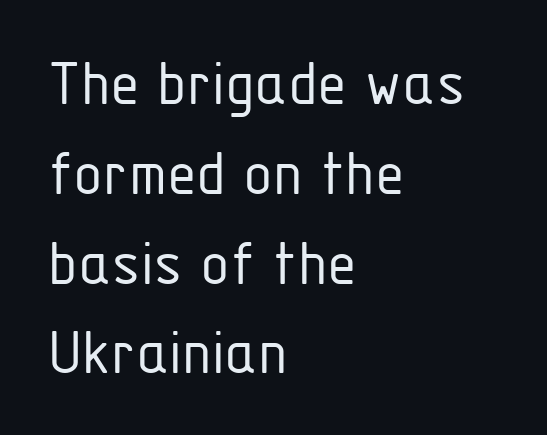
Q: Is the text bold? A: No.
Q: Is the text italic (slanted)? A: No, it is upright.
Q: Is the typeface a serif or a sans-serif typeface? A: Sans-serif.
Q: Is the text underlined? A: No.
Q: How is the paragraph aligned? A: Left-aligned.
Q: Is the spacing between letters normal or unusually wide? A: Normal.
Q: Is the spacing between lines tight, normal or loose? A: Normal.
Q: Width (condensed, normal, or wide)? A: Condensed.
Q: Stroke contrast? A: Low.
Q: x-height? A: Medium.
Q: Monospaced? A: No.
